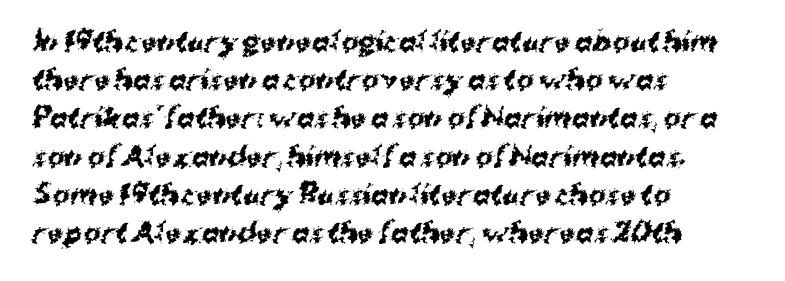
Q: Is the text bold? A: Yes.
Q: Is the text underlined? A: No.
Q: How is the paragraph aligned? A: Left-aligned.
Q: Is the spacing between letters normal or unusually wide? A: Normal.
Q: Is the spacing between lines tight, normal or loose? A: Normal.
